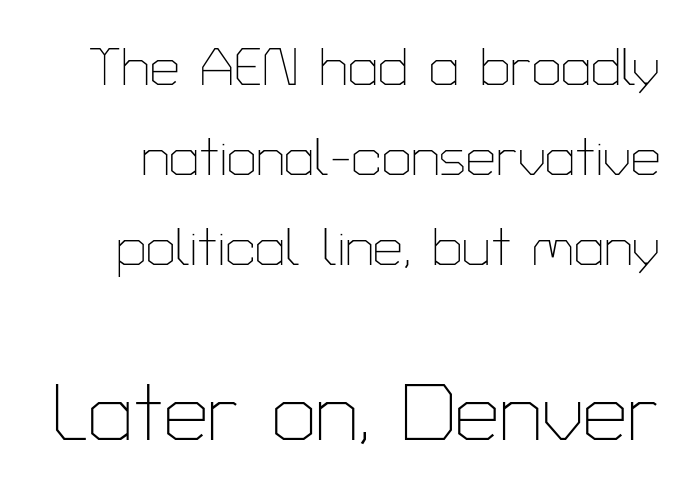
{"serif": "no", "italic": "no", "bold": "no", "weight": "thin", "width": "normal", "stroke_contrast": "low", "x_height": "medium", "monospaced": "no", "underline": "no", "line_spacing": "normal", "line_spacing_ratio": 1.7, "letter_spacing": "normal", "letter_spacing_em": 0.0, "larger_block": "second", "size_ratio": 1.49, "glyph_px": 79}
